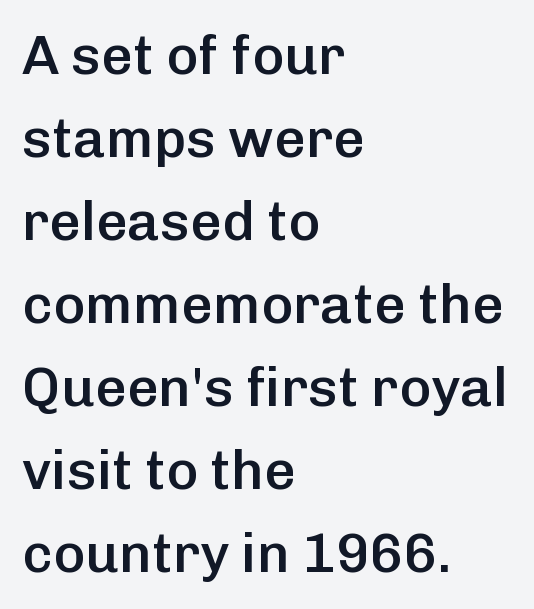
The image shows 55 px semibold sans-serif type, upright; set left-aligned, normal line spacing (1.51x), normal letter spacing, not underlined; low stroke contrast and a medium x-height.
